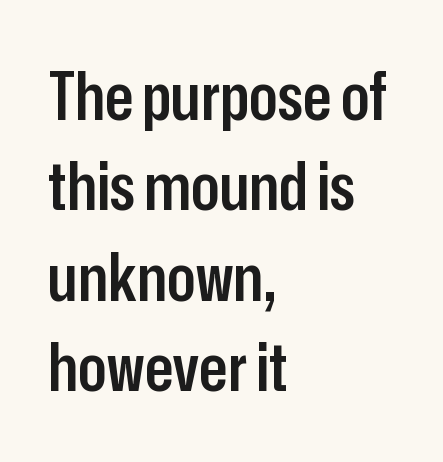
The lettering holds an erect, upright posture throughout. Rule under the text: the space is simply empty. The tracking reads as untouched default to a designer's eye. Typographic density is moderately raised because the face is semibold. Quick note: interline space is typical. The characters display no serif detailing; their extremities are plain.
